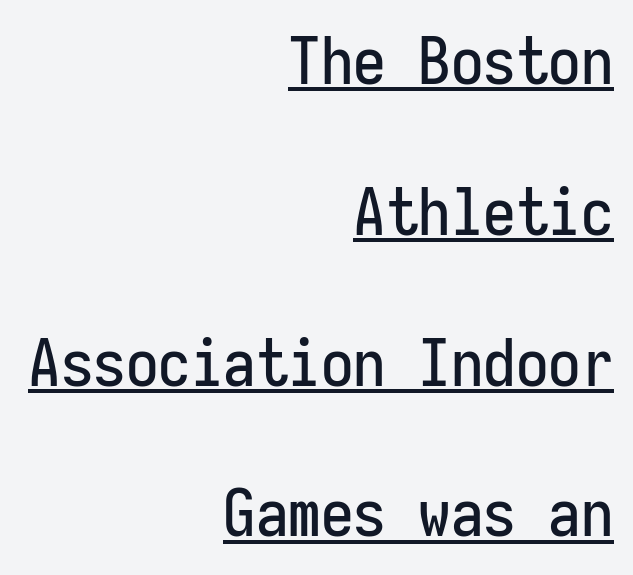
The image shows 65 px condensed sans-serif type, upright, monospaced; set right-aligned, loose line spacing (2.32x), normal letter spacing, underlined; low stroke contrast and a medium x-height.
